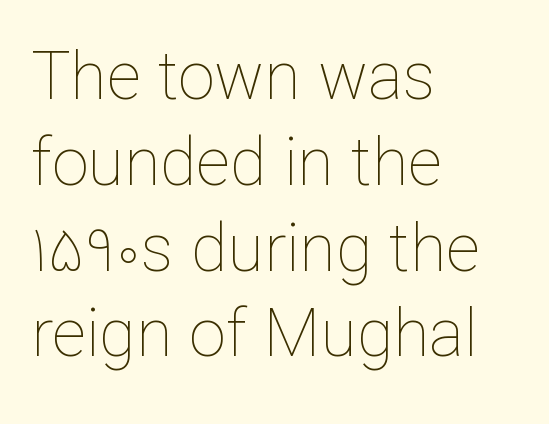
Q: Is the text bold? A: No.
Q: Is the text italic (slanted)? A: No, it is upright.
Q: Is the text underlined? A: No.
Q: How is the paragraph aligned? A: Left-aligned.
Q: Is the spacing between letters normal or unusually wide? A: Normal.
Q: Is the spacing between lines tight, normal or loose? A: Normal.
Q: Width (condensed, normal, or wide)? A: Normal.
Q: Stroke contrast? A: Low.
Q: x-height? A: Medium.
Q: Monospaced? A: No.
